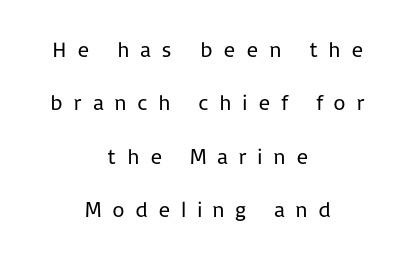
The image shows 22 px text type, upright; set centered, loose line spacing (2.43x), unusually wide letter spacing (+0.46 em), not underlined.
